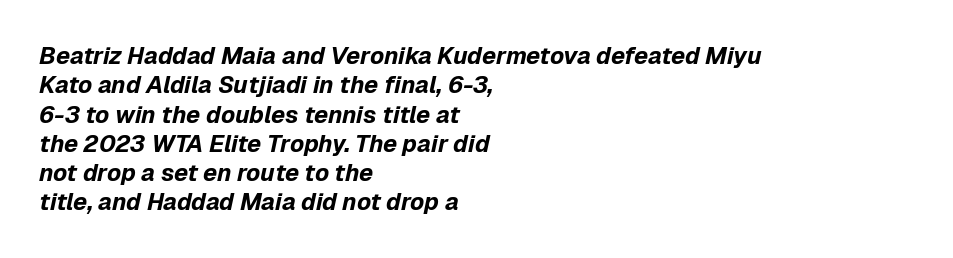
The paragraph has a hard left edge and a soft right edge. The rendering keeps characters at their native spacing. The typography opts for an oblique posture over an upright one. The font is running at its bold setting.
